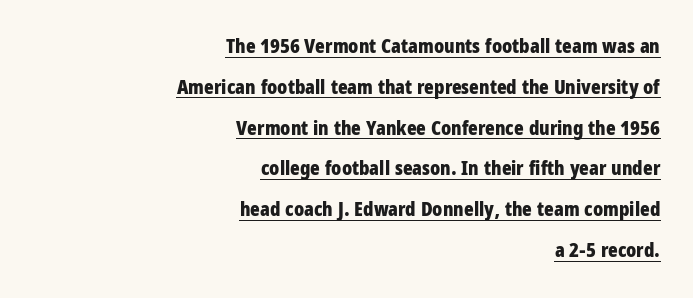
Widely set lines give the paragraph a tall, airy silhouette. Does the lettering tilt? It doesn't — this is upright. Compared with typical body copy, the letter spacing here is the same. The typesetting leans heavy: a genuine bold.
